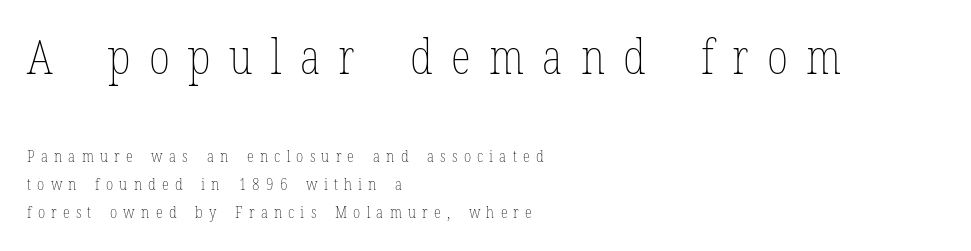
Q: Is the text bold? A: No.
Q: Is the text italic (slanted)? A: No, it is upright.
Q: Is the text underlined? A: No.
Q: How is the paragraph aligned? A: Left-aligned.
Q: Is the spacing between letters normal or unusually wide? A: Unusually wide.
Q: Which block of text is set in a larger size, the first (top) or the second (bottom)? A: The first (top) one.
Q: Width (condensed, normal, or wide)? A: Condensed.
Q: Stroke contrast? A: Low.
Q: x-height? A: Medium.
Q: Monospaced? A: No.
